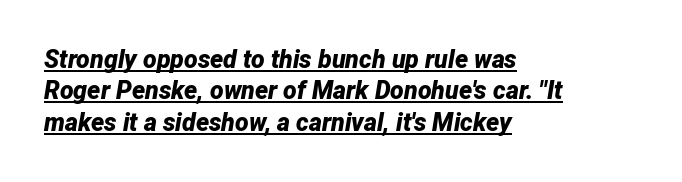
The image shows 25 px bold type, italic (leaning right); set left-aligned, normal line spacing (1.26x), normal letter spacing, underlined.
